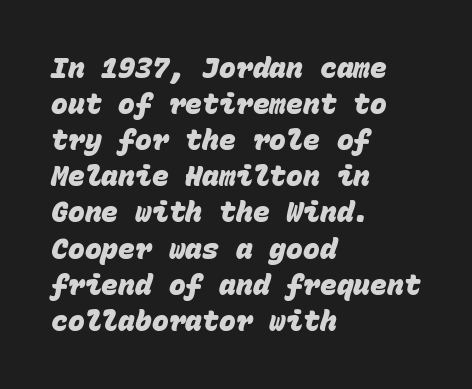
The image shows 28 px heavy sans-serif type, monospaced; set left-aligned, normal line spacing (1.29x), normal letter spacing, not underlined; low stroke contrast and a large x-height.
